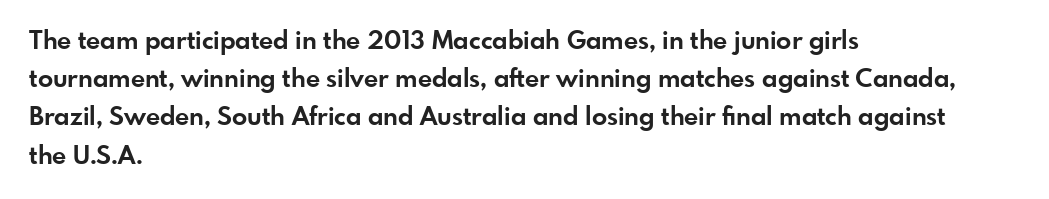
{"italic": "no", "bold": "yes", "underline": "no", "align": "left", "line_spacing": "normal", "line_spacing_ratio": 1.53, "letter_spacing": "normal", "letter_spacing_em": 0.0, "glyph_px": 25}
